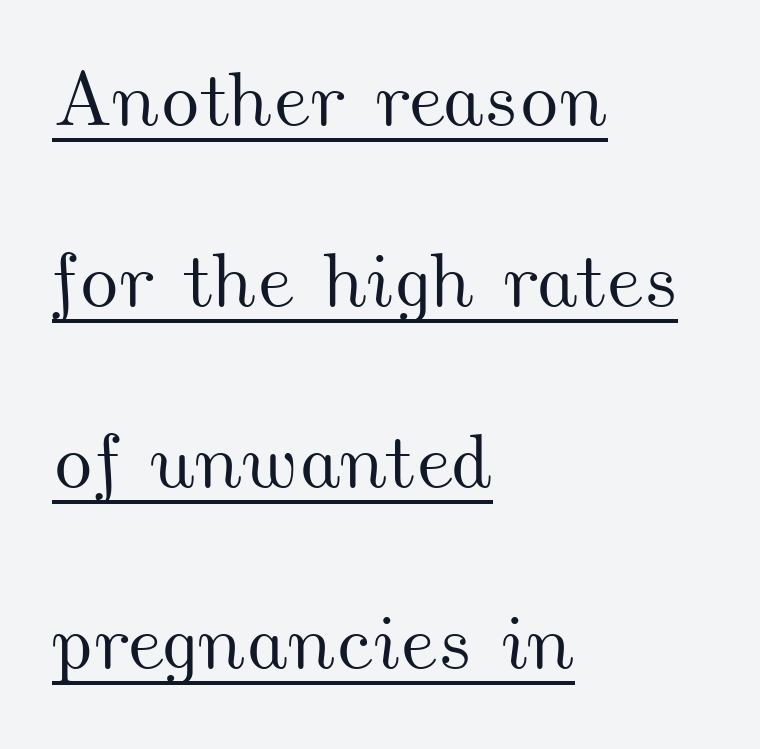
{"width": "wide", "stroke_contrast": "medium", "x_height": "small", "monospaced": "no", "underline": "yes", "align": "left", "line_spacing": "loose", "line_spacing_ratio": 2.35, "letter_spacing": "normal", "letter_spacing_em": 0.0, "glyph_px": 77}
